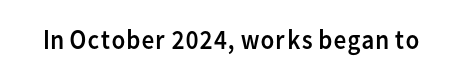
The specimen omits any rule beneath the text block's lines. Short note: letters normally spaced. Vertical strokes here are truly vertical. Note the varied advance widths — an 'i' is clearly narrower than an 'm'. The face used here is a sans, in the tradition of grotesques and geometrics.
